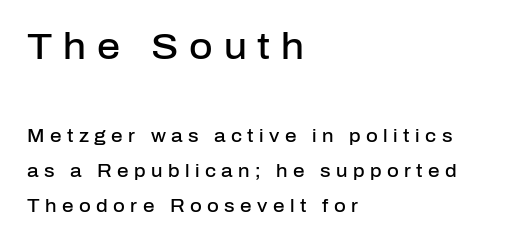
Q: Is the text bold? A: Semi-bold.
Q: Is the text italic (slanted)? A: No, it is upright.
Q: Is the typeface a serif or a sans-serif typeface? A: Sans-serif.
Q: Is the text underlined? A: No.
Q: How is the paragraph aligned? A: Left-aligned.
Q: Is the spacing between letters normal or unusually wide? A: Unusually wide.
Q: Is the spacing between lines tight, normal or loose? A: Loose.
Q: Which block of text is set in a larger size, the first (top) or the second (bottom)? A: The first (top) one.
Q: Width (condensed, normal, or wide)? A: Normal.
Q: Stroke contrast? A: Low.
Q: x-height? A: Medium.
Q: Monospaced? A: No.
